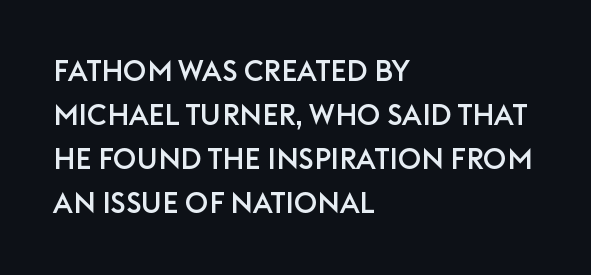
All the whitespace from short lines collects on the right. This sample has the flowing, uneven cadence of proportional lettering. The letters stand straight up with perfectly vertical stems. Whoever set this chose a conventional vertical rhythm. What stands out about the letter spacing? Nothing — it is the standard amount. No feet cap the strokes, marking this as sans-serif type.
